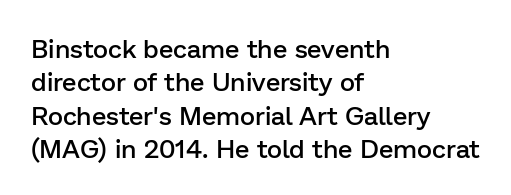
Q: Is the text bold? A: Semi-bold.
Q: Is the text italic (slanted)? A: No, it is upright.
Q: Is the text underlined? A: No.
Q: How is the paragraph aligned? A: Left-aligned.
Q: Is the spacing between letters normal or unusually wide? A: Normal.
Q: Is the spacing between lines tight, normal or loose? A: Normal.
